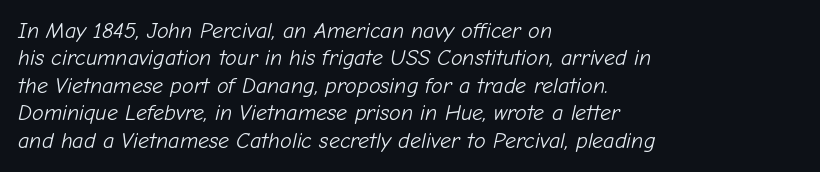
The image shows 22 px text type, italic (leaning right); set left-aligned, normal line spacing (1.25x), normal letter spacing, not underlined.
